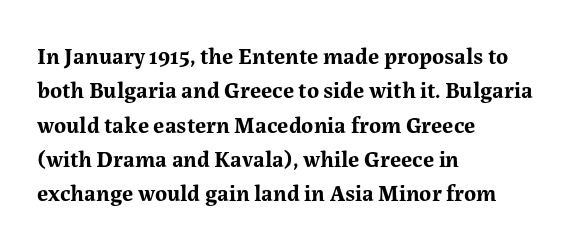
Q: Is the text bold? A: Yes.
Q: Is the text italic (slanted)? A: No, it is upright.
Q: Is the text underlined? A: No.
Q: How is the paragraph aligned? A: Left-aligned.
Q: Is the spacing between letters normal or unusually wide? A: Normal.
Q: Is the spacing between lines tight, normal or loose? A: Normal.
